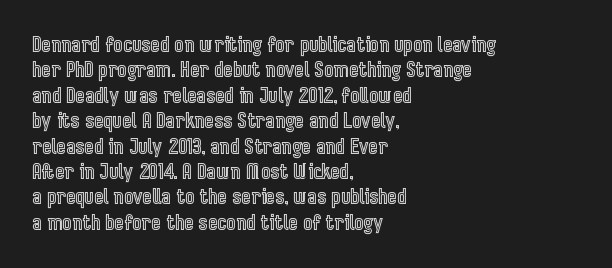
The image shows 20 px text type, upright; set left-aligned, normal line spacing (1.27x), normal letter spacing, not underlined.
